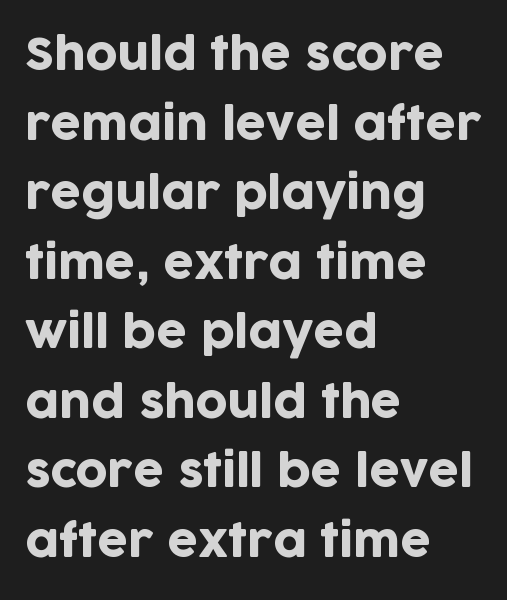
The image shows 44 px sans-serif type, upright; set left-aligned, normal line spacing (1.58x), normal letter spacing, not underlined; low stroke contrast and a large x-height.
